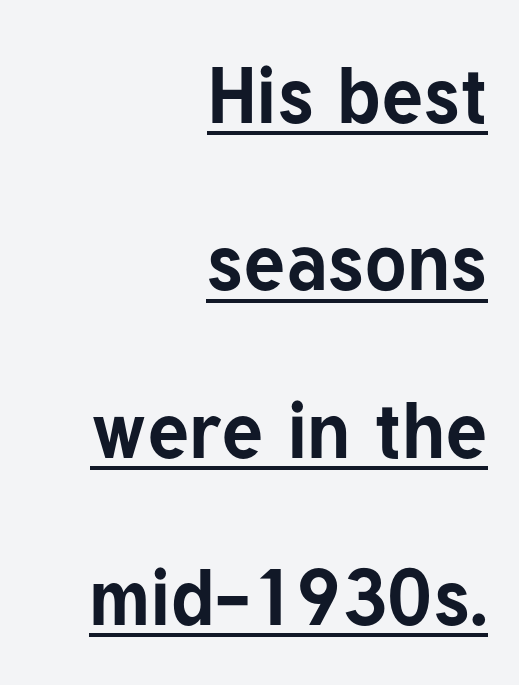
Q: Is the text bold? A: Yes.
Q: Is the text italic (slanted)? A: No, it is upright.
Q: Is the typeface a serif or a sans-serif typeface? A: Sans-serif.
Q: Is the text underlined? A: Yes.
Q: How is the paragraph aligned? A: Right-aligned.
Q: Is the spacing between letters normal or unusually wide? A: Normal.
Q: Is the spacing between lines tight, normal or loose? A: Loose.
Q: Width (condensed, normal, or wide)? A: Normal.
Q: Stroke contrast? A: Low.
Q: x-height? A: Medium.
Q: Monospaced? A: No.
